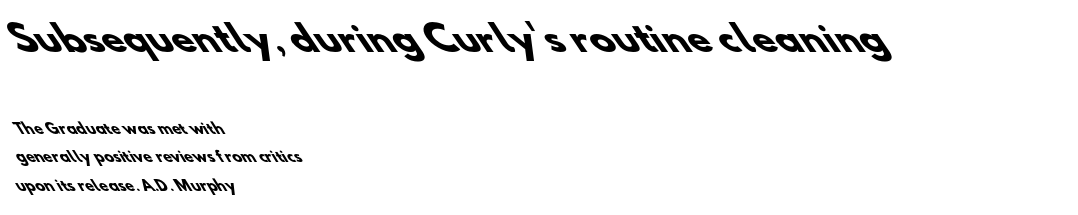
The image shows 36 px heavy sans-serif type; set left-aligned, loose line spacing (2.03x), normal letter spacing, not underlined; the first (top) block is 2.57x larger; low stroke contrast and a small x-height.
